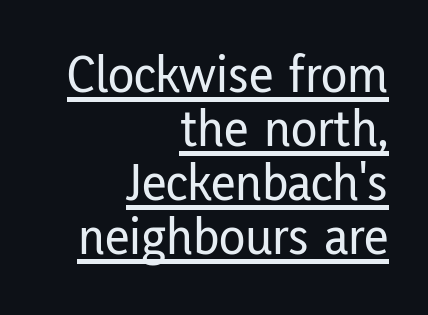
The image shows 54 px condensed sans-serif type, upright; set right-aligned, tight line spacing (1.0x), normal letter spacing, underlined; low stroke contrast and a medium x-height.
